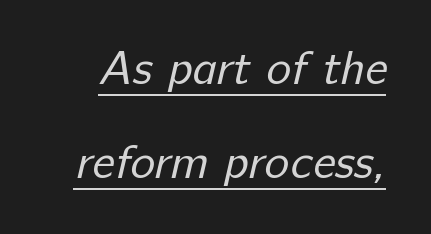
Q: Is the text bold? A: No.
Q: Is the typeface a serif or a sans-serif typeface? A: Sans-serif.
Q: Is the text underlined? A: Yes.
Q: Is the spacing between letters normal or unusually wide? A: Normal.
Q: Is the spacing between lines tight, normal or loose? A: Loose.
Q: Width (condensed, normal, or wide)? A: Normal.
Q: Stroke contrast? A: Low.
Q: x-height? A: Medium.
Q: Monospaced? A: No.
